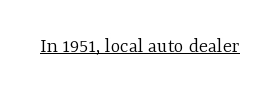
The image shows 21 px text type, upright; set normal letter spacing, underlined.
